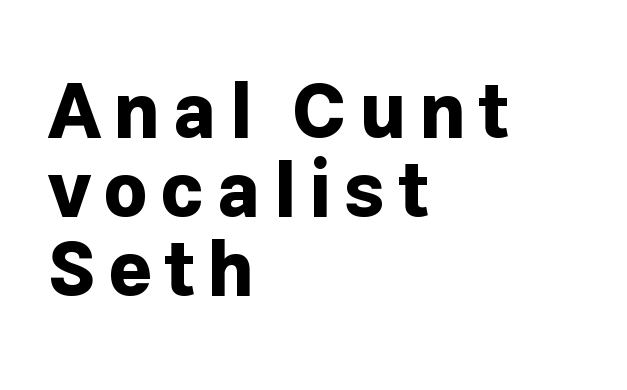
The image shows 76 px bold sans-serif type, upright; set left-aligned, tight line spacing (1.04x), not underlined; low stroke contrast and a medium x-height.
